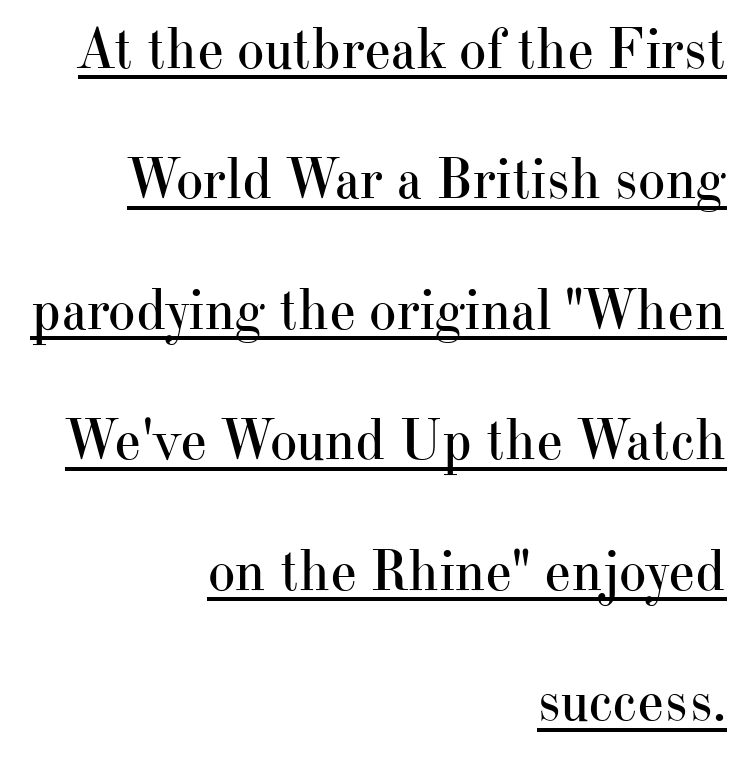
You can see a thin bar hugging the bottom of the glyphs. The ragged edge is on the left, which tells us the setting is flush right. Nope, not italic — everything's standing straight. You could fit nearly another row in the gap between these rows.
